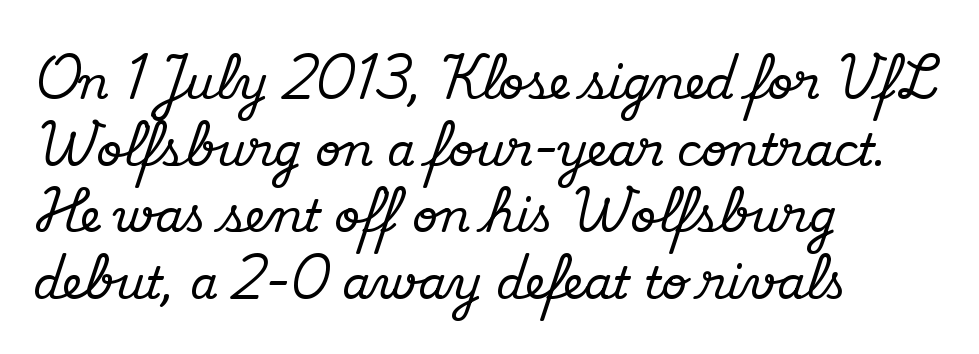
This sample keeps an unexceptional amount of space between lines. Characters follow at the spacing the type designer built in. In CSS terms this would be text-align: left. Anything drawn beneath the words? Only blank space.
